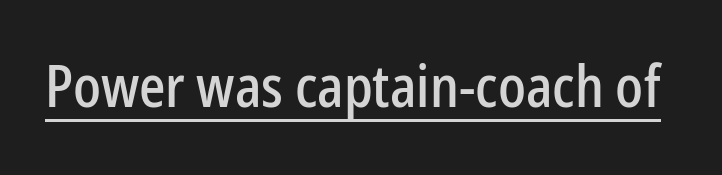
{"serif": "no", "italic": "no", "width": "condensed", "stroke_contrast": "low", "x_height": "medium", "monospaced": "no", "underline": "yes", "letter_spacing": "normal", "letter_spacing_em": 0.0, "glyph_px": 58}
